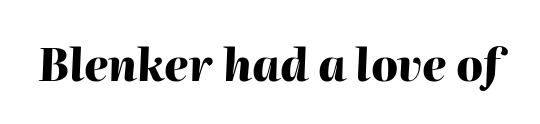
Q: Is the text bold? A: Yes.
Q: Is the text italic (slanted)? A: Yes, it leans right by about 2 degrees.
Q: Is the text underlined? A: No.
Q: Is the spacing between letters normal or unusually wide? A: Normal.
Q: Width (condensed, normal, or wide)? A: Normal.
Q: Stroke contrast? A: High.
Q: x-height? A: Medium.
Q: Monospaced? A: No.
